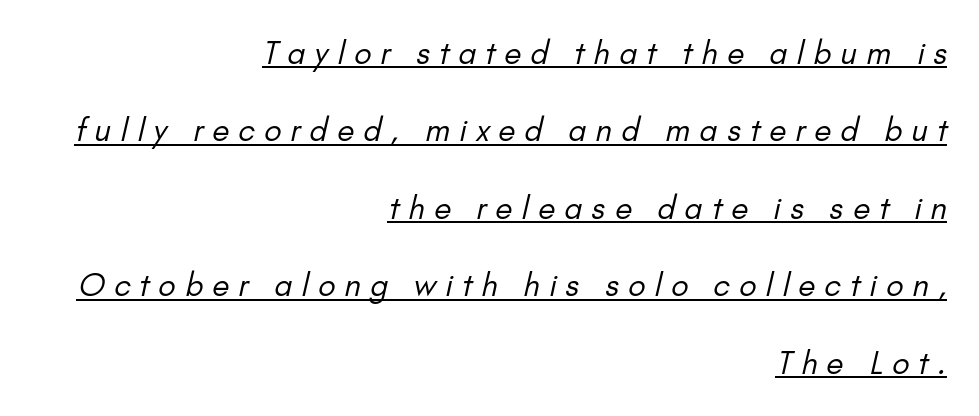
The image shows 31 px regular-weight sans-serif type; set right-aligned, loose line spacing (2.5x), unusually wide letter spacing (+0.3 em), underlined; low stroke contrast and a small x-height.
